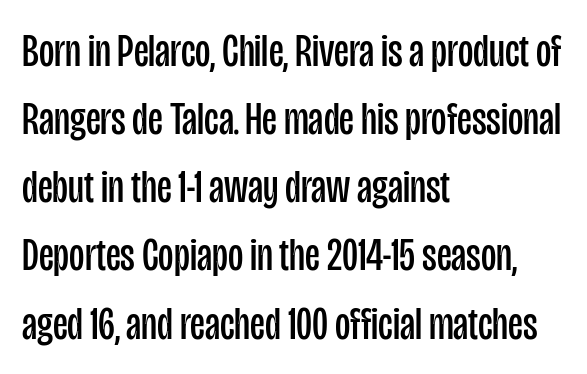
Between one letter and the next there's only the usual sliver of space. Glance below the letters and you will spot only blank space. The type family on display is of the sans-serif kind. The text block is weighted toward the left margin, trailing off unevenly rightward.
